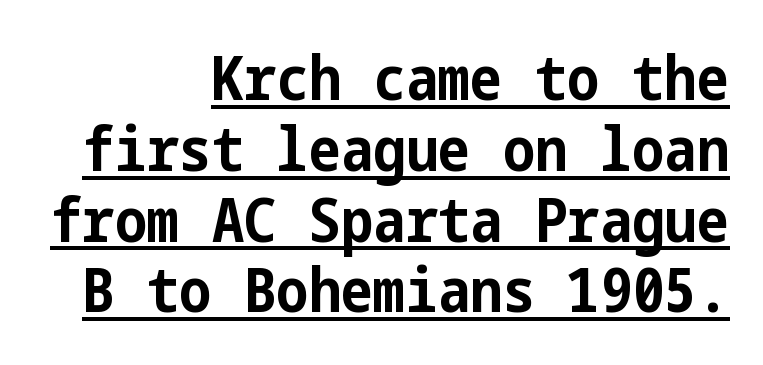
The lettering holds an erect, upright posture throughout. Descenders here cross a horizontal rule under the line. Compared with typical body copy, the letter spacing here is the same. Examine the stroke ends and you'll find no serifs.
